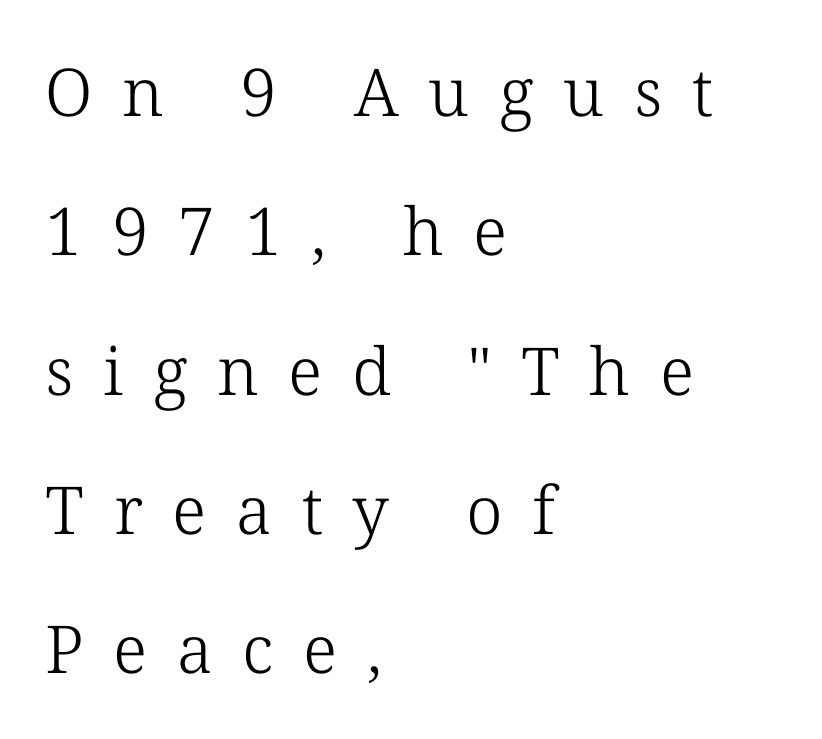
Q: Is the text bold? A: No.
Q: Is the text italic (slanted)? A: No, it is upright.
Q: Is the typeface a serif or a sans-serif typeface? A: Serif.
Q: Is the text underlined? A: No.
Q: How is the paragraph aligned? A: Left-aligned.
Q: Is the spacing between letters normal or unusually wide? A: Unusually wide.
Q: Is the spacing between lines tight, normal or loose? A: Loose.
Q: Width (condensed, normal, or wide)? A: Normal.
Q: Stroke contrast? A: Low.
Q: x-height? A: Medium.
Q: Monospaced? A: No.
